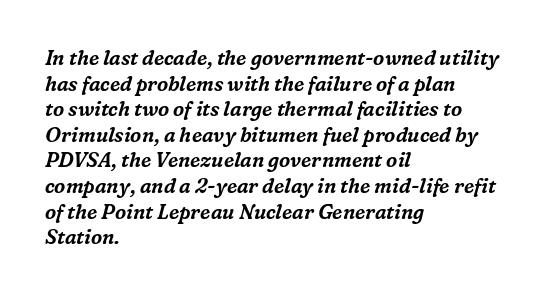
{"italic": "yes", "lean": "right", "slant_degrees": 16, "underline": "no", "align": "left", "line_spacing": "normal", "line_spacing_ratio": 1.28, "letter_spacing": "normal", "letter_spacing_em": 0.0, "glyph_px": 20}
